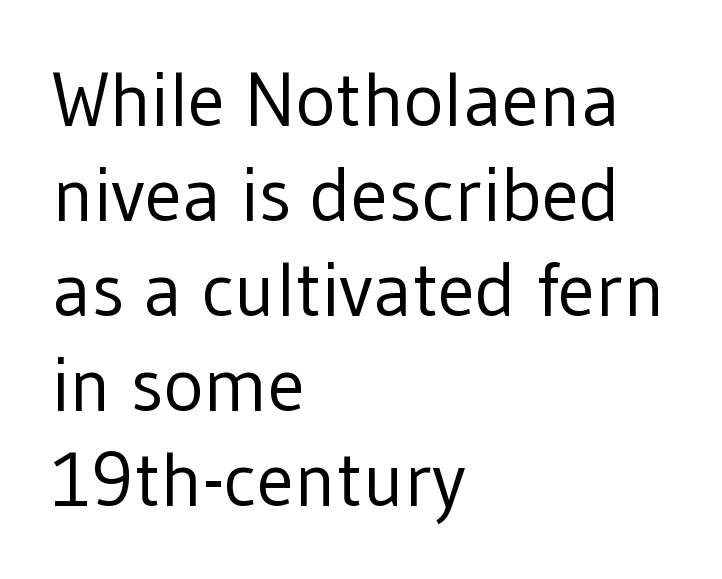
Q: Is the text bold? A: No.
Q: Is the text italic (slanted)? A: No, it is upright.
Q: Is the typeface a serif or a sans-serif typeface? A: Sans-serif.
Q: Is the text underlined? A: No.
Q: How is the paragraph aligned? A: Left-aligned.
Q: Is the spacing between letters normal or unusually wide? A: Normal.
Q: Is the spacing between lines tight, normal or loose? A: Normal.
Q: Width (condensed, normal, or wide)? A: Normal.
Q: Stroke contrast? A: Low.
Q: x-height? A: Medium.
Q: Monospaced? A: No.
